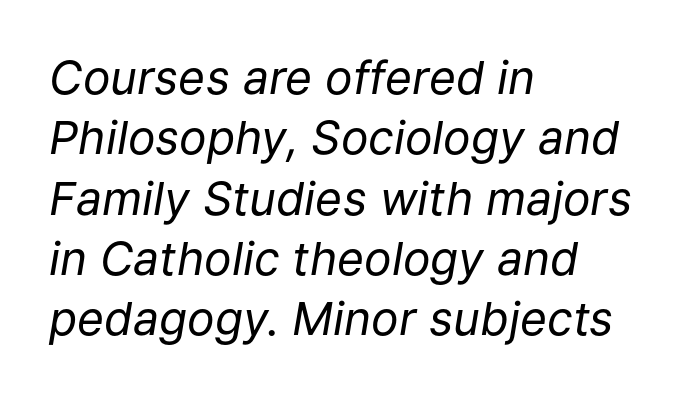
Q: Is the text bold? A: No.
Q: Is the text italic (slanted)? A: Yes, it leans right by about 9 degrees.
Q: Is the text underlined? A: No.
Q: How is the paragraph aligned? A: Left-aligned.
Q: Is the spacing between letters normal or unusually wide? A: Normal.
Q: Is the spacing between lines tight, normal or loose? A: Normal.
Q: Width (condensed, normal, or wide)? A: Normal.
Q: Stroke contrast? A: Low.
Q: x-height? A: Medium.
Q: Monospaced? A: No.
